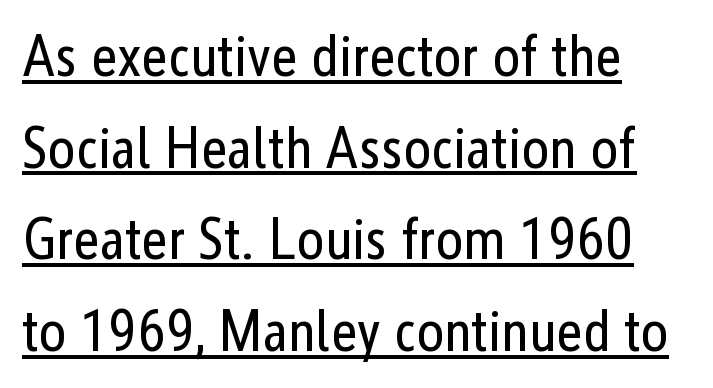
Stroke terminals: plain, sans-serif. The glyphs are accompanied by a horizontal stroke just below them. Is the stroke heavy? The answer is a plain regular-or-lighter. Short and long lines alike share a common starting point at left.
